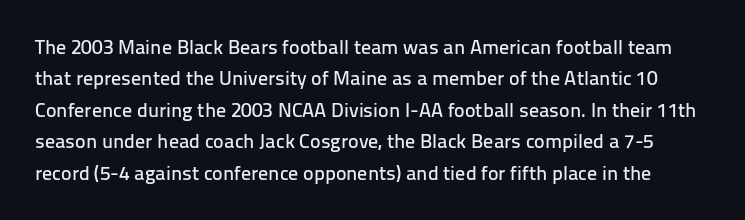
{"italic": "no", "underline": "no", "line_spacing": "normal", "line_spacing_ratio": 1.57, "letter_spacing": "normal", "letter_spacing_em": 0.0, "glyph_px": 20}
